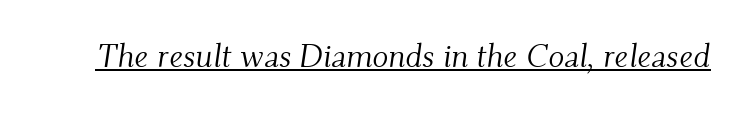
Q: Is the text bold? A: No.
Q: Is the text italic (slanted)? A: Yes, it leans right by about 9 degrees.
Q: Is the typeface a serif or a sans-serif typeface? A: Serif.
Q: Is the text underlined? A: Yes.
Q: Is the spacing between letters normal or unusually wide? A: Normal.
Q: Width (condensed, normal, or wide)? A: Normal.
Q: Stroke contrast? A: Medium.
Q: x-height? A: Small.
Q: Monospaced? A: No.
